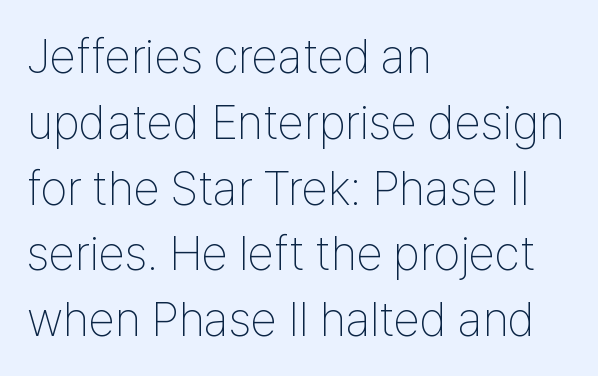
Q: Is the text bold? A: No.
Q: Is the text italic (slanted)? A: No, it is upright.
Q: Is the typeface a serif or a sans-serif typeface? A: Sans-serif.
Q: Is the text underlined? A: No.
Q: How is the paragraph aligned? A: Left-aligned.
Q: Is the spacing between letters normal or unusually wide? A: Normal.
Q: Is the spacing between lines tight, normal or loose? A: Normal.
Q: Width (condensed, normal, or wide)? A: Condensed.
Q: Stroke contrast? A: Low.
Q: x-height? A: Medium.
Q: Monospaced? A: No.
